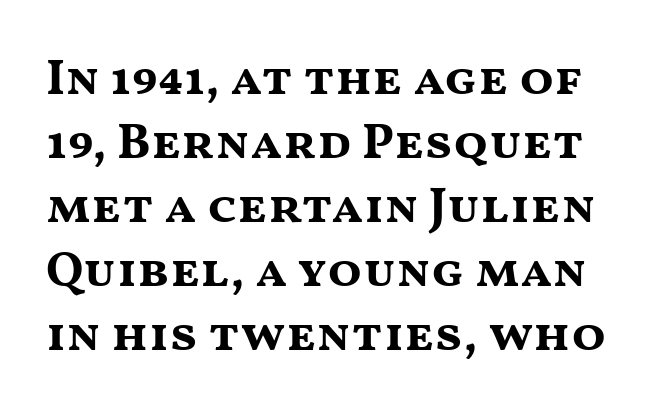
The image shows 50 px bold, wide sans-serif type, upright; set normal line spacing (1.28x), normal letter spacing, not underlined; medium stroke contrast and a medium x-height.
